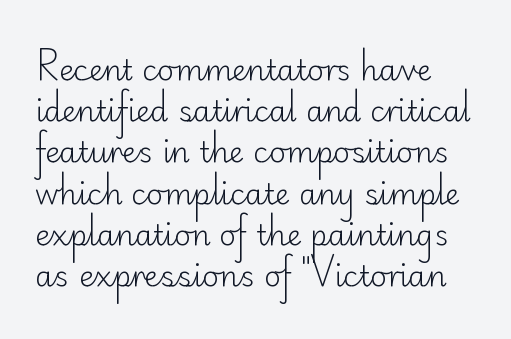
{"serif": "no", "italic": "no", "bold": "no", "weight": "light", "width": "normal", "stroke_contrast": "low", "x_height": "small", "monospaced": "no", "underline": "no", "align": "left", "line_spacing": "normal", "line_spacing_ratio": 1.42, "letter_spacing": "normal", "letter_spacing_em": 0.0, "glyph_px": 29}
